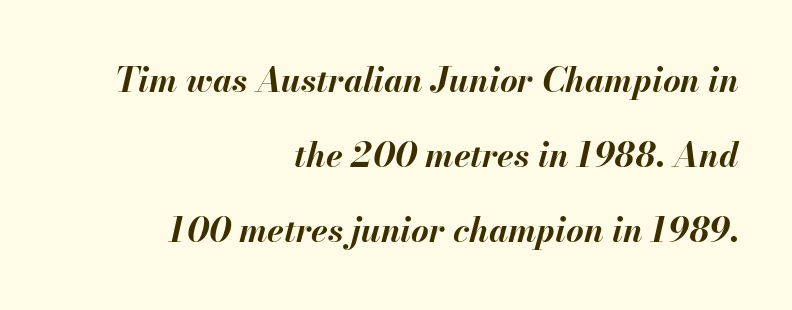
{"italic": "yes", "lean": "right", "slant_degrees": 13, "bold": "yes", "weight": "bold", "width": "normal", "stroke_contrast": "medium", "x_height": "small", "monospaced": "no", "underline": "no", "align": "right", "line_spacing": "loose", "line_spacing_ratio": 2.21, "letter_spacing": "normal", "letter_spacing_em": 0.0, "glyph_px": 34}
